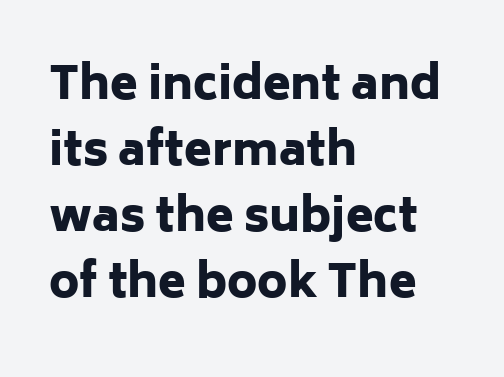
{"serif": "no", "italic": "no", "bold": "yes", "weight": "heavy", "width": "normal", "stroke_contrast": "low", "x_height": "medium", "monospaced": "no", "underline": "no", "align": "left", "line_spacing": "normal", "line_spacing_ratio": 1.47, "letter_spacing": "normal", "letter_spacing_em": 0.0, "glyph_px": 45}
